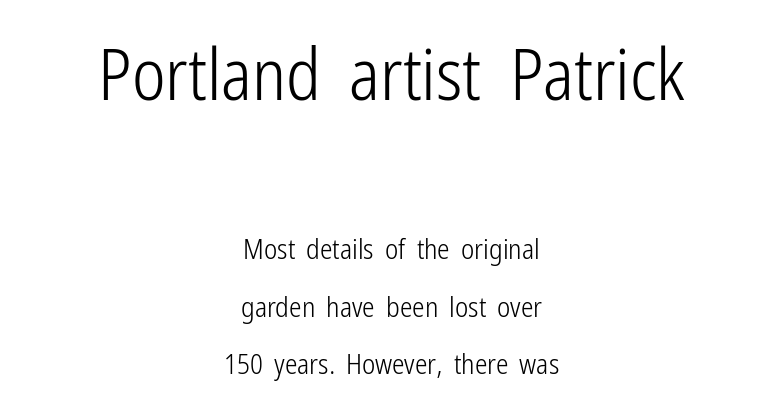
Q: Is the text bold? A: No.
Q: Is the text italic (slanted)? A: No, it is upright.
Q: Is the typeface a serif or a sans-serif typeface? A: Sans-serif.
Q: Is the text underlined? A: No.
Q: How is the paragraph aligned? A: Centered.
Q: Is the spacing between letters normal or unusually wide? A: Normal.
Q: Is the spacing between lines tight, normal or loose? A: Loose.
Q: Which block of text is set in a larger size, the first (top) or the second (bottom)? A: The first (top) one.
Q: Width (condensed, normal, or wide)? A: Condensed.
Q: Stroke contrast? A: Low.
Q: x-height? A: Medium.
Q: Monospaced? A: No.
